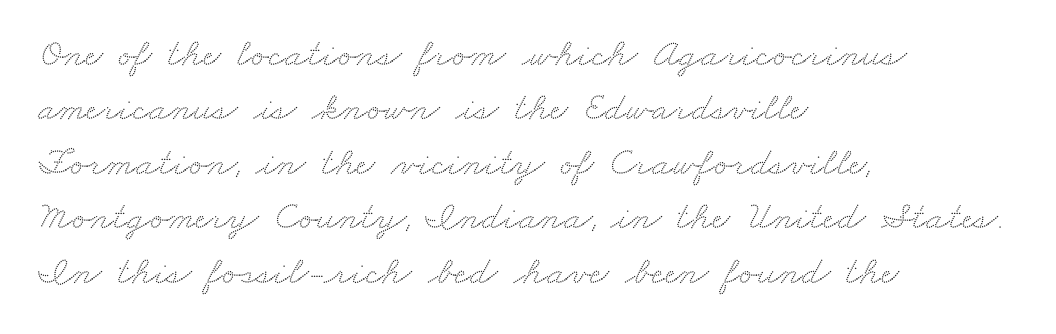
Compared with a centered layout, this one pins lines to the left instead. How would I describe the line gaps? Plain and ordinary. The rendering uses natural spacing where letterforms have individual widths. How are the letters spaced? Ordinarily, with no added tracking.
